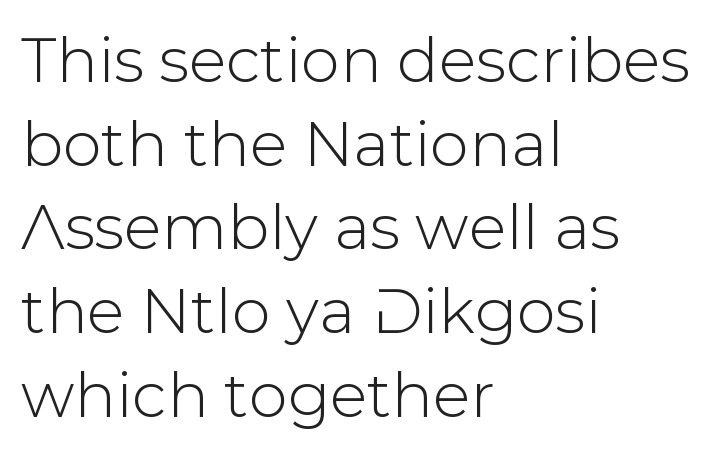
Q: Is the text italic (slanted)? A: No, it is upright.
Q: Is the typeface a serif or a sans-serif typeface? A: Sans-serif.
Q: Is the text underlined? A: No.
Q: How is the paragraph aligned? A: Left-aligned.
Q: Is the spacing between letters normal or unusually wide? A: Normal.
Q: Is the spacing between lines tight, normal or loose? A: Normal.
Q: Width (condensed, normal, or wide)? A: Normal.
Q: Stroke contrast? A: Low.
Q: x-height? A: Medium.
Q: Monospaced? A: No.
